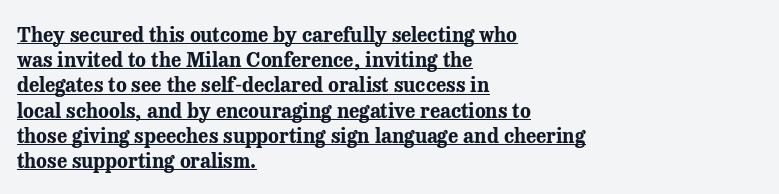
Its strokes are broad and dark, the hallmark of bold type. A rule runs beneath these lines of type. Here the glyphs are tracked normally, forming tight word shapes. Line starts are locked; line ends wander. The space between consecutive lines is moderate.
